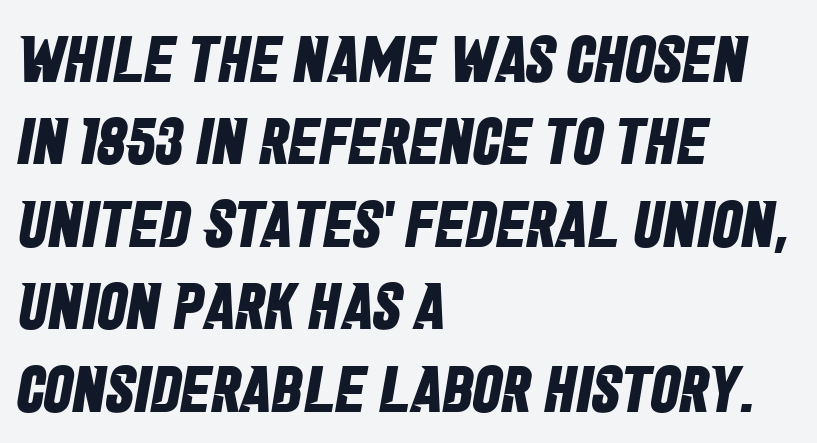
{"serif": "no", "bold": "yes", "weight": "bold", "width": "condensed", "stroke_contrast": "low", "x_height": "large", "monospaced": "no", "underline": "no", "align": "left", "line_spacing": "normal", "line_spacing_ratio": 1.25, "letter_spacing": "normal", "letter_spacing_em": 0.0, "glyph_px": 66}
